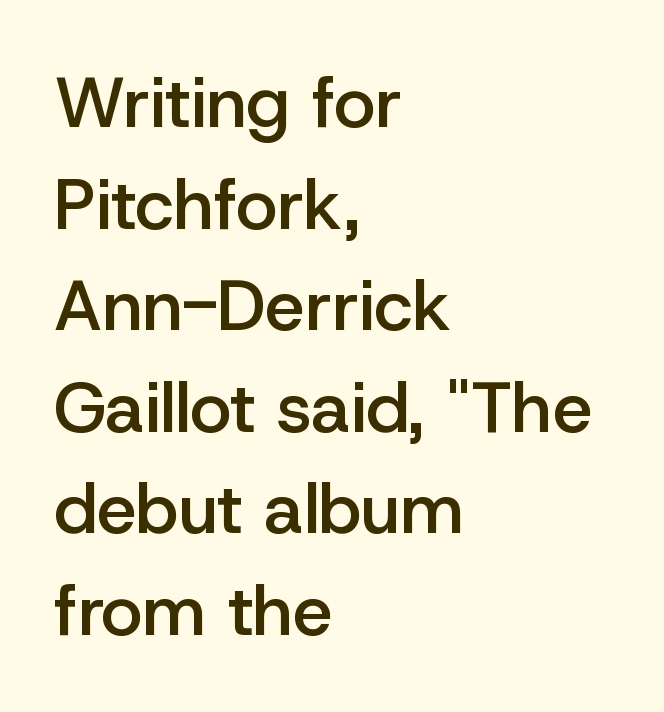
Q: Is the text bold? A: Semi-bold.
Q: Is the text italic (slanted)? A: No, it is upright.
Q: Is the typeface a serif or a sans-serif typeface? A: Sans-serif.
Q: Is the text underlined? A: No.
Q: How is the paragraph aligned? A: Left-aligned.
Q: Is the spacing between letters normal or unusually wide? A: Normal.
Q: Is the spacing between lines tight, normal or loose? A: Normal.
Q: Width (condensed, normal, or wide)? A: Normal.
Q: Stroke contrast? A: Low.
Q: x-height? A: Medium.
Q: Monospaced? A: No.
